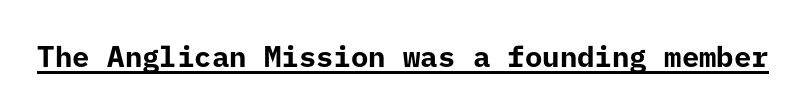
{"serif": "no", "italic": "no", "bold": "yes", "weight": "bold", "width": "normal", "stroke_contrast": "low", "x_height": "medium", "underline": "yes", "letter_spacing": "normal", "letter_spacing_em": 0.0, "glyph_px": 29}
